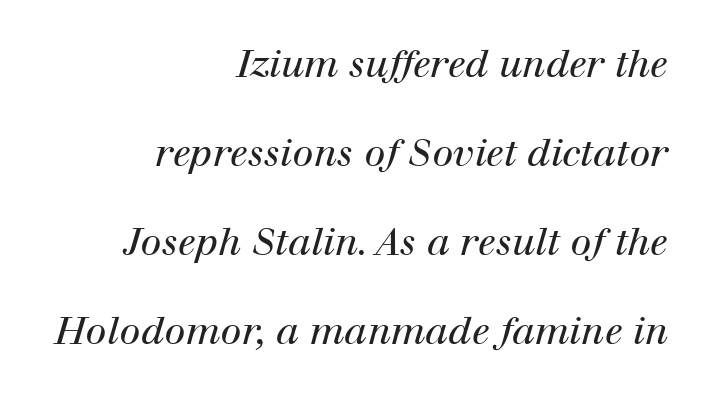
The image shows 38 px regular-weight serif type, italic (leaning right); set right-aligned, loose line spacing (2.34x), normal letter spacing, not underlined; high stroke contrast and a medium x-height.
